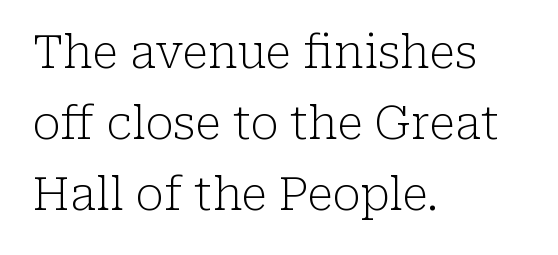
The image shows 46 px light serif type, upright; set left-aligned, normal line spacing (1.54x), normal letter spacing, not underlined; low stroke contrast and a medium x-height.
